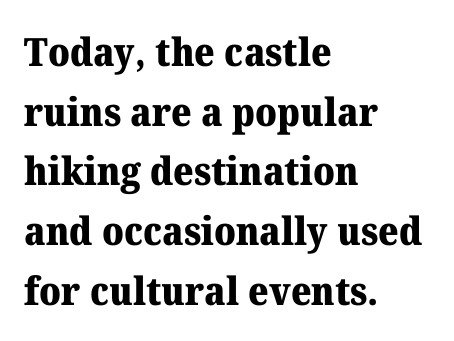
Q: Is the text bold? A: Yes.
Q: Is the text italic (slanted)? A: No, it is upright.
Q: Is the typeface a serif or a sans-serif typeface? A: Serif.
Q: Is the text underlined? A: No.
Q: How is the paragraph aligned? A: Left-aligned.
Q: Is the spacing between letters normal or unusually wide? A: Normal.
Q: Is the spacing between lines tight, normal or loose? A: Normal.
Q: Width (condensed, normal, or wide)? A: Normal.
Q: Stroke contrast? A: Medium.
Q: x-height? A: Medium.
Q: Monospaced? A: No.
